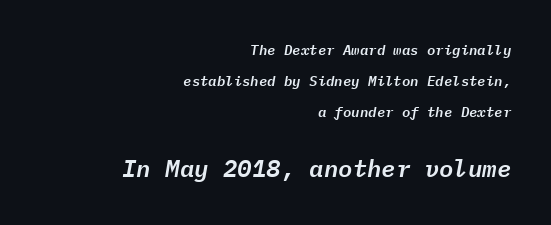
The image shows 24 px text type, italic (leaning right); set right-aligned, loose line spacing (2.22x), normal letter spacing, not underlined; the second (bottom) block is 1.71x larger.
